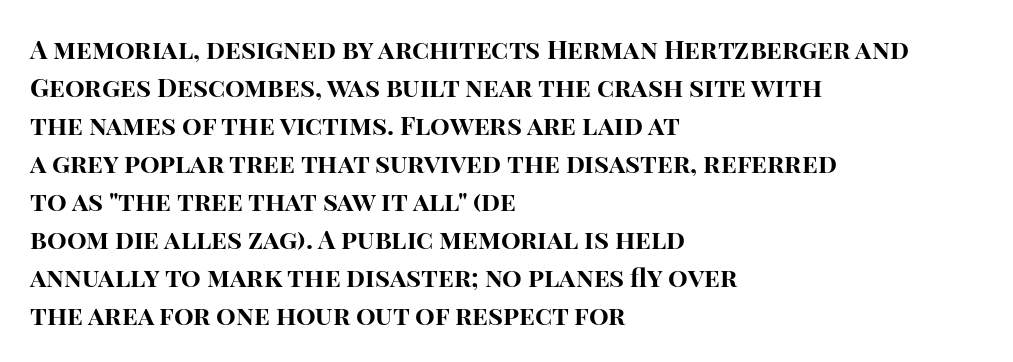
{"italic": "no", "bold": "yes", "underline": "no", "align": "left", "line_spacing": "normal", "line_spacing_ratio": 1.46, "letter_spacing": "normal", "letter_spacing_em": 0.0, "glyph_px": 26}
